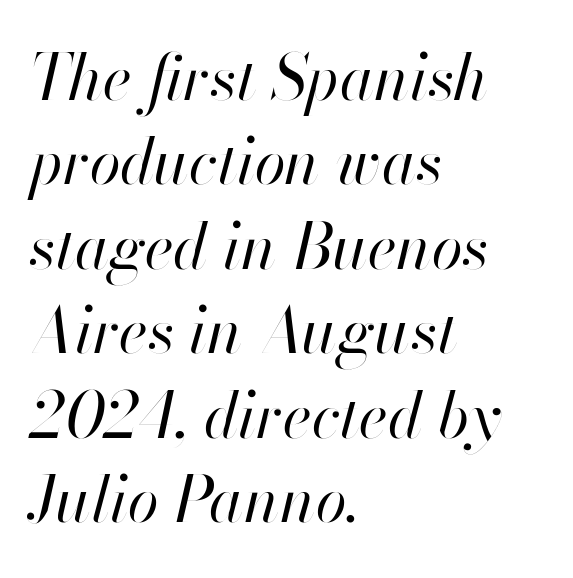
The image shows 63 px regular-weight type, italic (leaning right); set left-aligned, normal line spacing (1.34x), normal letter spacing, not underlined; high stroke contrast and a small x-height.
